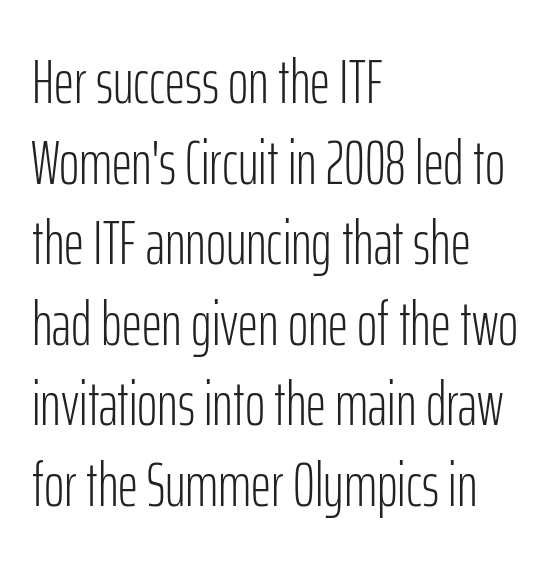
The image shows 62 px light, condensed sans-serif type, upright; set left-aligned, normal line spacing (1.3x), normal letter spacing, not underlined; low stroke contrast and a medium x-height.
